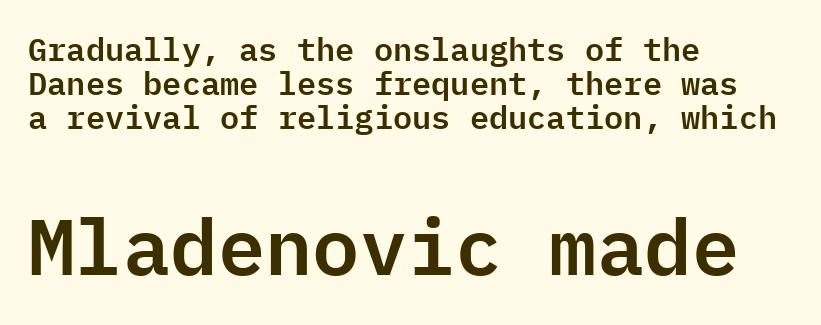
Is there much room between lines? No — they nearly touch. The type family on display is of the sans-serif kind. The gap between lines stays unmarked. Alignment: flush left. This is the regular roman posture of the typeface. This layout puts the modest block above and the oversized block below.
